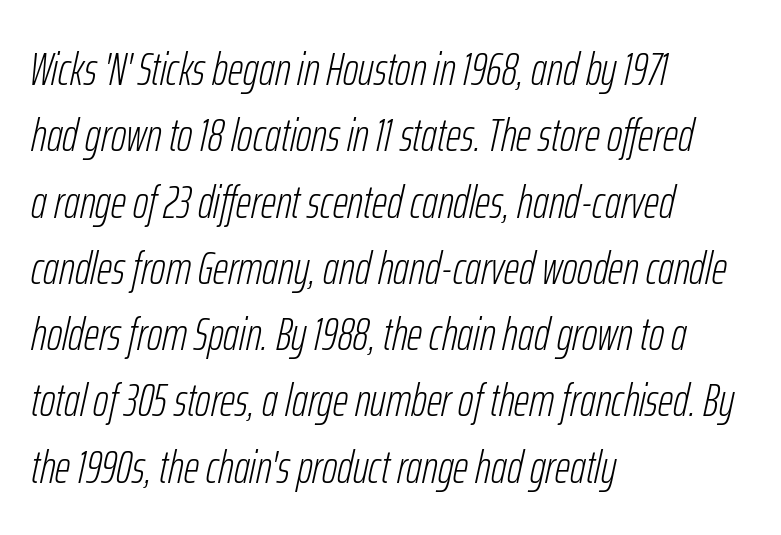
Q: Is the text bold? A: No.
Q: Is the text italic (slanted)? A: Yes, it leans right by about 12 degrees.
Q: Is the text underlined? A: No.
Q: How is the paragraph aligned? A: Left-aligned.
Q: Is the spacing between letters normal or unusually wide? A: Normal.
Q: Is the spacing between lines tight, normal or loose? A: Normal.
Q: Width (condensed, normal, or wide)? A: Condensed.
Q: Stroke contrast? A: Low.
Q: x-height? A: Medium.
Q: Monospaced? A: No.
